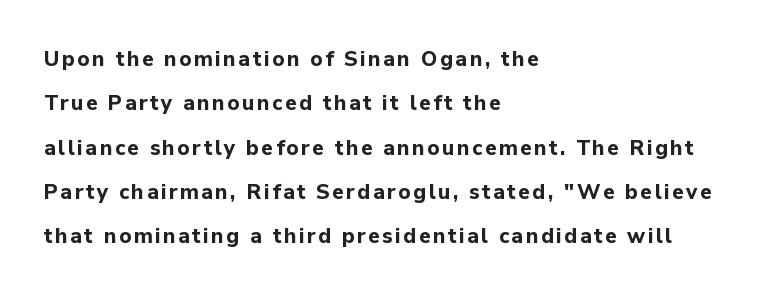
{"italic": "no", "bold": "yes", "underline": "no", "align": "left", "line_spacing": "loose", "line_spacing_ratio": 2.11, "glyph_px": 21}
